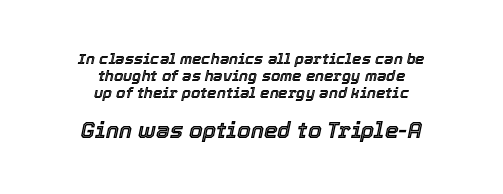
Q: Is the text italic (slanted)? A: Yes, it leans right by about 12 degrees.
Q: Is the text underlined? A: No.
Q: How is the paragraph aligned? A: Centered.
Q: Is the spacing between letters normal or unusually wide? A: Normal.
Q: Is the spacing between lines tight, normal or loose? A: Tight.
Q: Which block of text is set in a larger size, the first (top) or the second (bottom)? A: The second (bottom) one.
